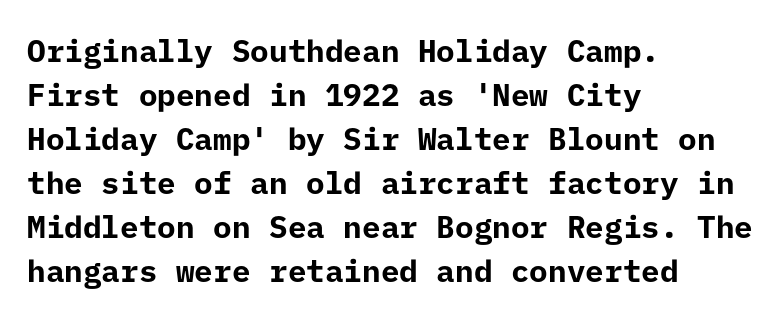
{"serif": "no", "italic": "no", "bold": "yes", "weight": "bold", "width": "normal", "stroke_contrast": "low", "x_height": "medium", "underline": "no", "align": "left", "line_spacing": "normal", "line_spacing_ratio": 1.42, "letter_spacing": "normal", "letter_spacing_em": 0.0, "glyph_px": 31}
